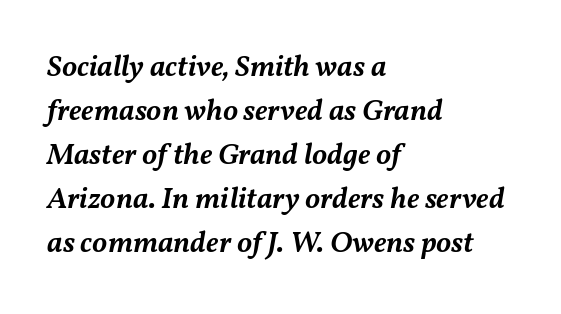
{"italic": "yes", "lean": "right", "slant_degrees": 11, "bold": "semi", "weight": "semibold", "width": "normal", "stroke_contrast": "medium", "x_height": "medium", "monospaced": "no", "underline": "no", "align": "left", "line_spacing": "normal", "line_spacing_ratio": 1.47, "letter_spacing": "normal", "letter_spacing_em": 0.0, "glyph_px": 30}
